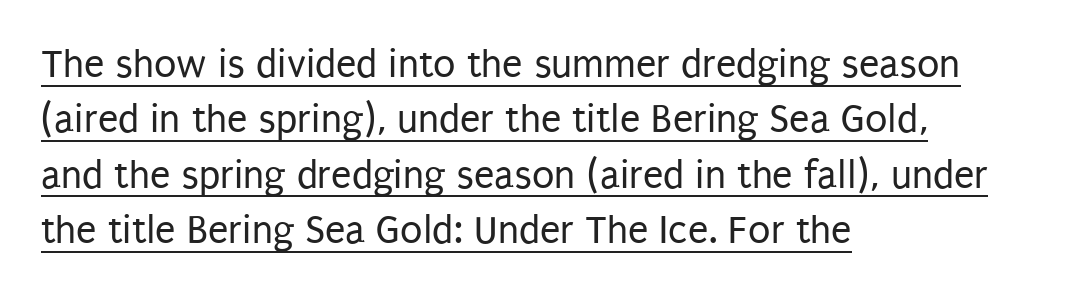
The image shows 41 px regular-weight, condensed sans-serif type, upright; set left-aligned, normal line spacing (1.35x), normal letter spacing, underlined; low stroke contrast and a large x-height.
